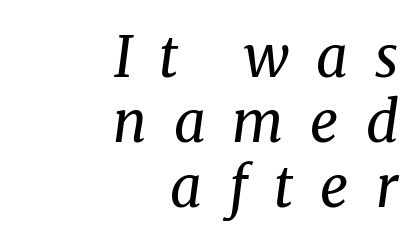
{"serif": "yes", "italic": "yes", "lean": "right", "slant_degrees": 8, "bold": "no", "weight": "regular", "width": "normal", "stroke_contrast": "medium", "x_height": "medium", "monospaced": "no", "underline": "no", "align": "right", "line_spacing_ratio": 1.16, "letter_spacing": "wide", "letter_spacing_em": 0.48, "glyph_px": 56}
